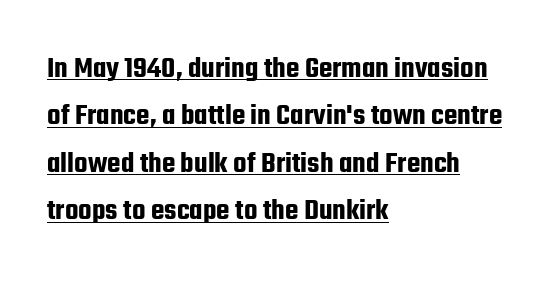
These lines stack with their left ends in a neat column. The face used here is a sans, in the tradition of grotesques and geometrics. Glyph-to-glyph distance matches everyday printed text. Successive baselines arrive at the customary interval. A typesetter would call this proportional, since set widths differ per character.
